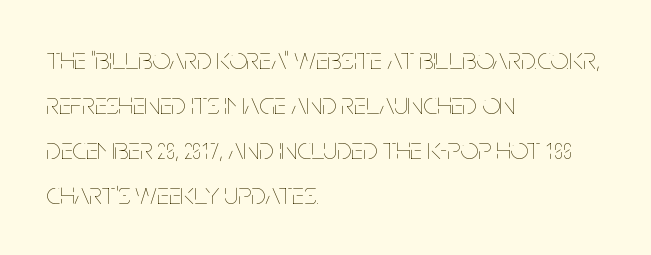
The letters advance in unequal steps, a hallmark of proportional type. Here the glyphs are tracked normally, forming tight word shapes. The lines in this sample share a left origin and differ only in where they stop. Nobody drew a line under any word here.
